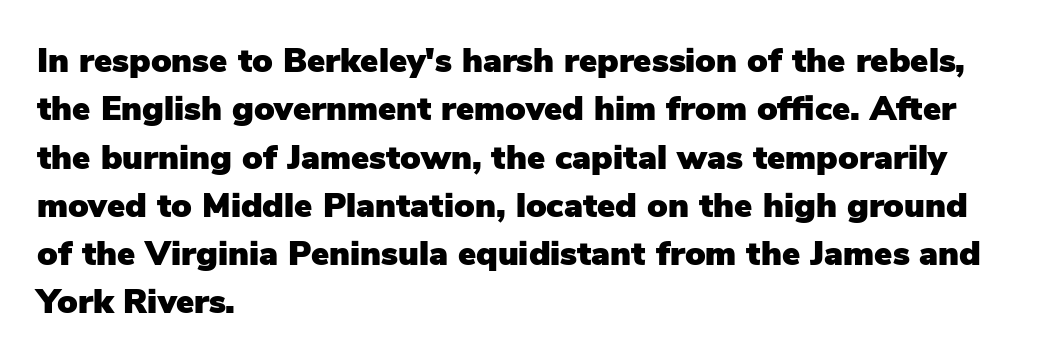
{"serif": "no", "italic": "no", "width": "normal", "stroke_contrast": "low", "x_height": "medium", "monospaced": "no", "underline": "no", "align": "left", "line_spacing": "normal", "line_spacing_ratio": 1.42, "letter_spacing": "normal", "letter_spacing_em": 0.0, "glyph_px": 34}
